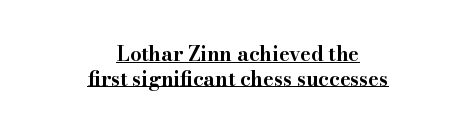
The rendered words wear a rule along their underside. Notice how thick the strokes are: this is what a full bold looks like. Unlike italic type, these characters show no tilt at all. Does the copy run flush right? No — it is centered line by line. The rendering keeps characters at their native spacing.
